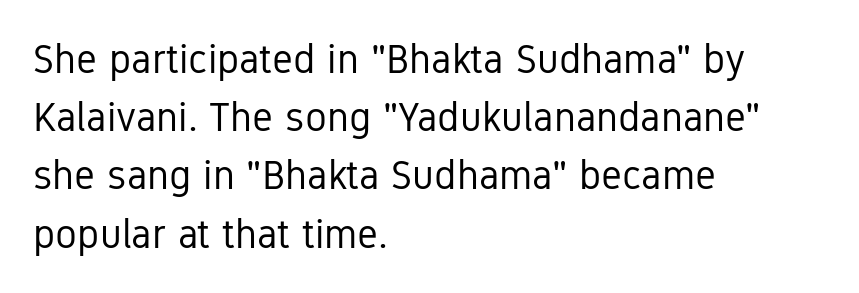
{"serif": "no", "italic": "no", "bold": "no", "weight": "regular", "width": "condensed", "stroke_contrast": "low", "x_height": "medium", "monospaced": "no", "underline": "no", "align": "left", "line_spacing": "normal", "line_spacing_ratio": 1.42, "letter_spacing": "normal", "letter_spacing_em": 0.0, "glyph_px": 41}
